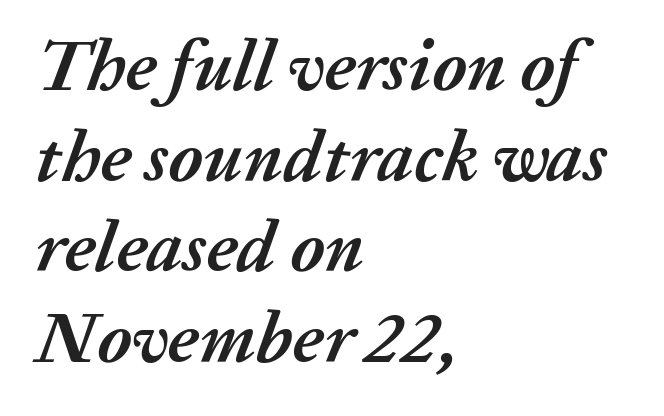
The specimen omits any rule beneath the text block's lines. In terms of posture, this sample is oblique. The face used here is proportionally spaced, like ordinary book or web type. Heavy-handed strokes throughout: this text is bold.
